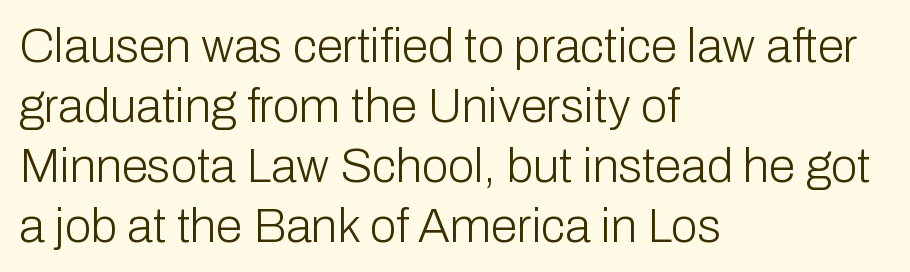
{"serif": "no", "italic": "no", "bold": "no", "weight": "light", "width": "normal", "stroke_contrast": "low", "x_height": "medium", "monospaced": "no", "underline": "no", "align": "left", "line_spacing": "normal", "line_spacing_ratio": 1.25, "letter_spacing": "normal", "letter_spacing_em": 0.0, "glyph_px": 48}
